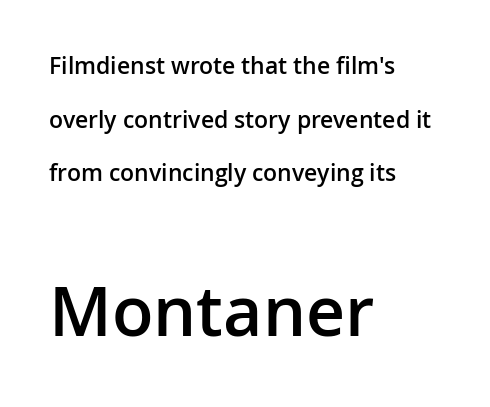
The image shows 68 px semibold sans-serif type, upright; set left-aligned, loose line spacing (2.33x), normal letter spacing, not underlined; the second (bottom) block is 2.96x larger; low stroke contrast and a medium x-height.
